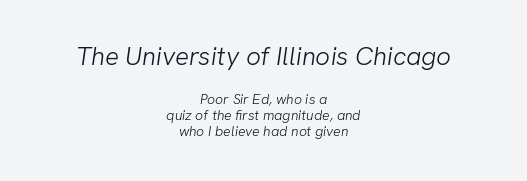
The rendering positions every line midway between the sides. The specimen omits any rule beneath the text block's lines. The passage shown begins with its larger block and ends with its smaller one. The letters sit at their default tracking, neither squeezed nor spread.
